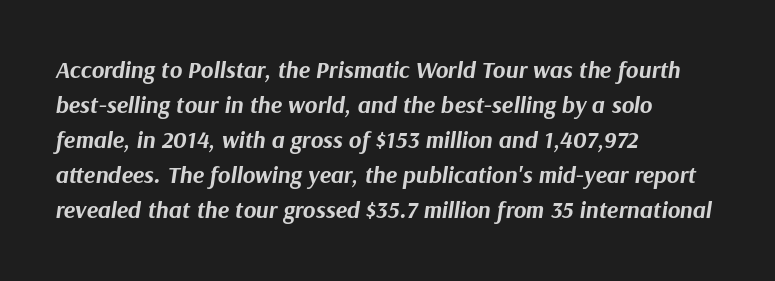
Caption: standard tracking, unaltered. The lettering tilts uniformly, giving the passage an italic look. Underlining? Definitely not there. This rendering uses left alignment, leaving the right contour irregular.
